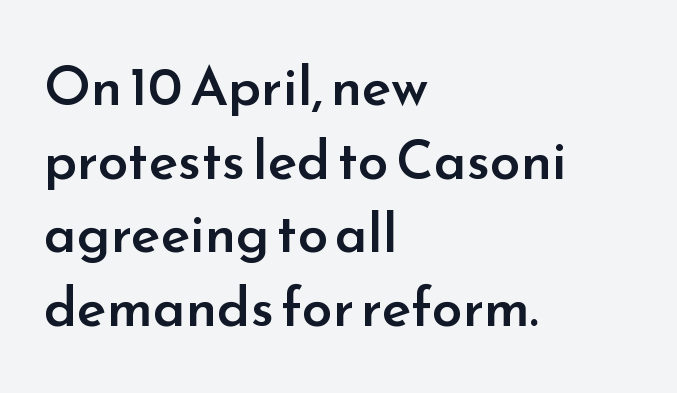
Where is the straight margin? On the left. The passage shown has conventional tracking throughout. Baseline-to-baseline distance is the conventional proportion of letter height. Posture: vertical.
